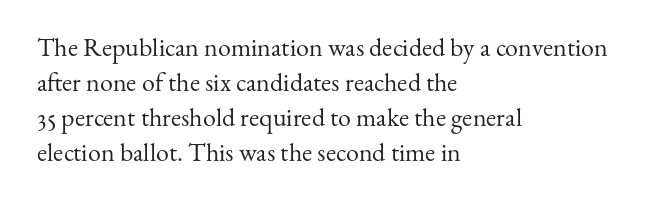
How are the letters spaced? Ordinarily, with no added tracking. Has an underline been added? It has not. Honestly, the row spacing looks completely unremarkable. The font is comparable to plain body text, perhaps lighter. Visually the block forms a straight wall on the left and a jagged coastline on the right.
